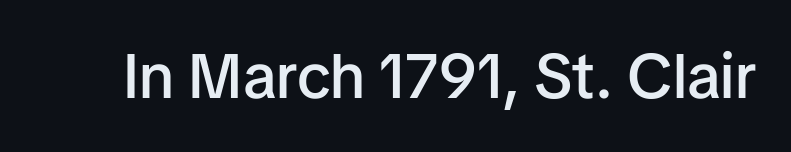
Notice how the stems are strictly vertical — no italics here. Check where the strokes stop: nothing finishes them off — pure sans. Stems and bowls a touch heavier than normal — semibold. The face used here is proportionally spaced, like ordinary book or web type.
